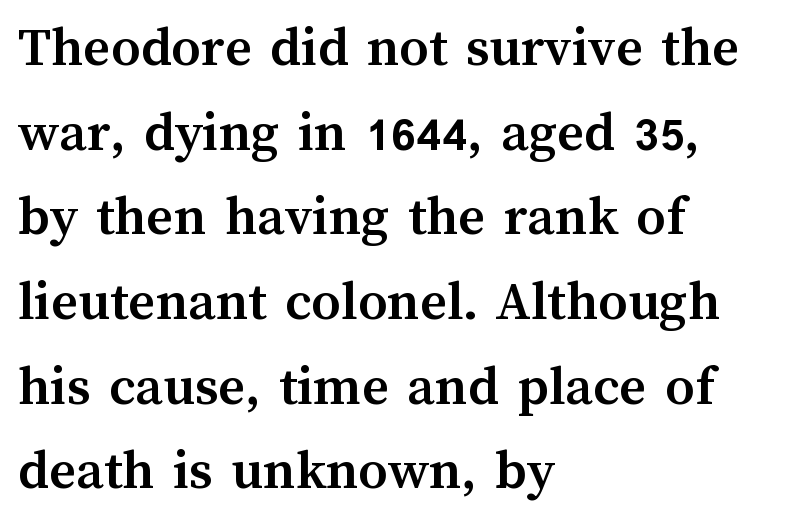
The image shows 58 px semibold type, upright; set left-aligned, normal line spacing (1.46x), normal letter spacing, not underlined; medium stroke contrast and a medium x-height.
